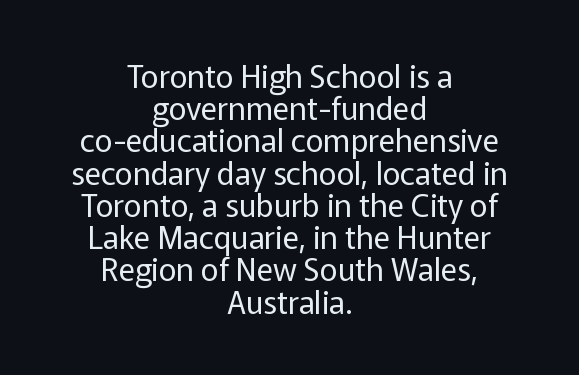
The image shows 31 px regular-weight sans-serif type, upright; set centered, tight line spacing (1.04x), normal letter spacing, not underlined; low stroke contrast and a medium x-height.
